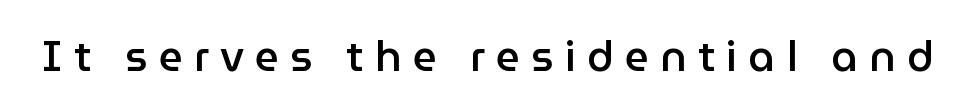
Summary of weight: moderately heavy, a semibold. The face used here is a sans, in the tradition of grotesques and geometrics. Nope, not italic — everything's standing straight. Letter spacing: wide. Spacing verdict: proportional, widths tailored to each character.
